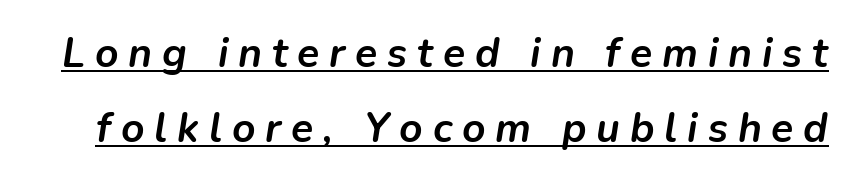
Q: Is the text bold? A: Yes.
Q: Is the text italic (slanted)? A: Yes, it leans right by about 9 degrees.
Q: Is the text underlined? A: Yes.
Q: Is the spacing between letters normal or unusually wide? A: Unusually wide.
Q: Width (condensed, normal, or wide)? A: Normal.
Q: Stroke contrast? A: Low.
Q: x-height? A: Medium.
Q: Monospaced? A: No.
